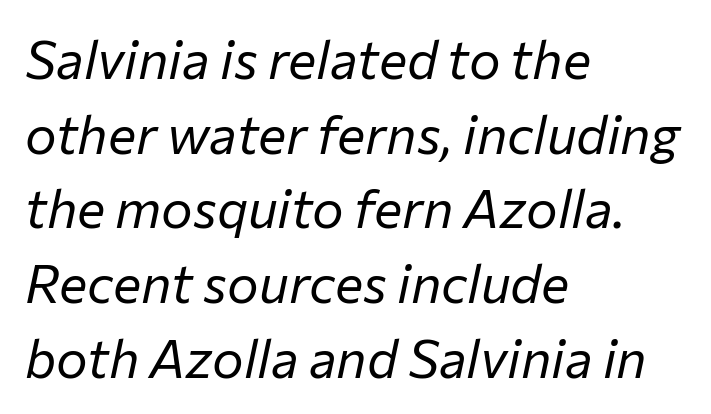
{"italic": "yes", "lean": "right", "slant_degrees": 12, "bold": "no", "weight": "regular", "width": "normal", "stroke_contrast": "low", "x_height": "medium", "monospaced": "no", "underline": "no", "align": "left", "line_spacing": "normal", "line_spacing_ratio": 1.41, "letter_spacing": "normal", "letter_spacing_em": 0.0, "glyph_px": 53}
